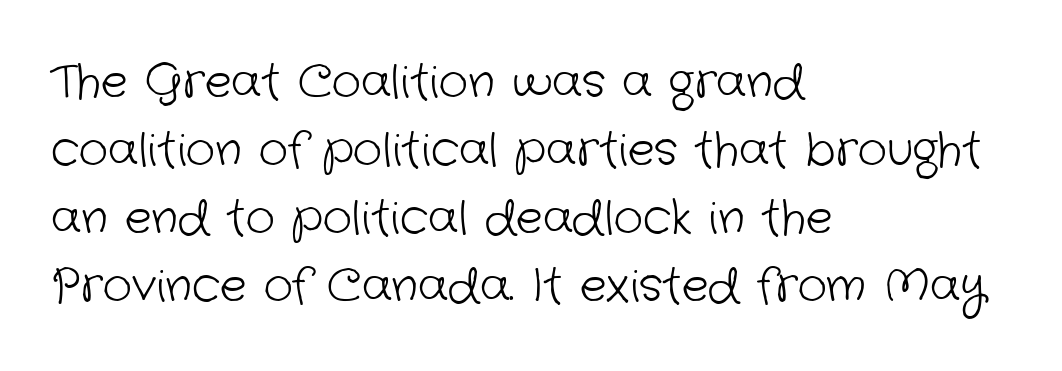
The image shows 45 px light sans-serif type; set left-aligned, normal line spacing (1.51x), normal letter spacing, not underlined; low stroke contrast and a medium x-height.
